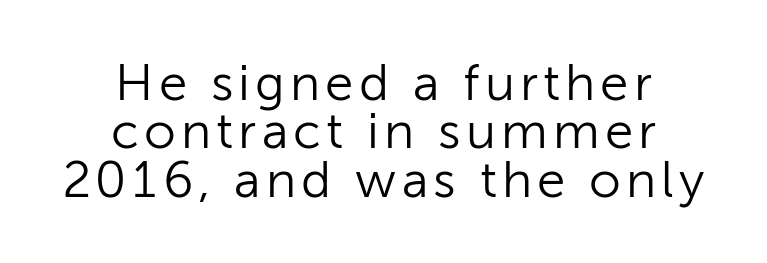
{"serif": "no", "italic": "no", "bold": "no", "weight": "light", "width": "normal", "stroke_contrast": "low", "x_height": "medium", "monospaced": "no", "underline": "no", "align": "center", "line_spacing": "tight", "line_spacing_ratio": 0.95, "glyph_px": 51}
